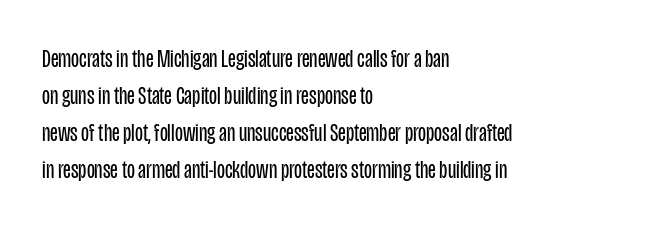
Rule under the text: the space is simply empty. The tracking reads as untouched default to a designer's eye. Compared with a typical body face, this is equally light or lighter still. A student would call this left alignment; a typographer would say flush left, rag right. The rows are spaced the way most documents space them.
